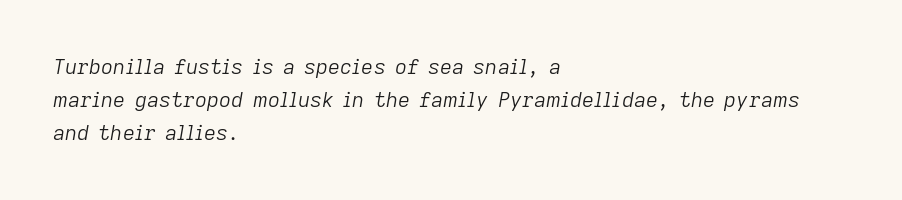
{"italic": "yes", "lean": "right", "slant_degrees": 9, "bold": "no", "underline": "no", "align": "left", "line_spacing": "normal", "line_spacing_ratio": 1.58, "letter_spacing": "normal", "letter_spacing_em": 0.0, "glyph_px": 21}
